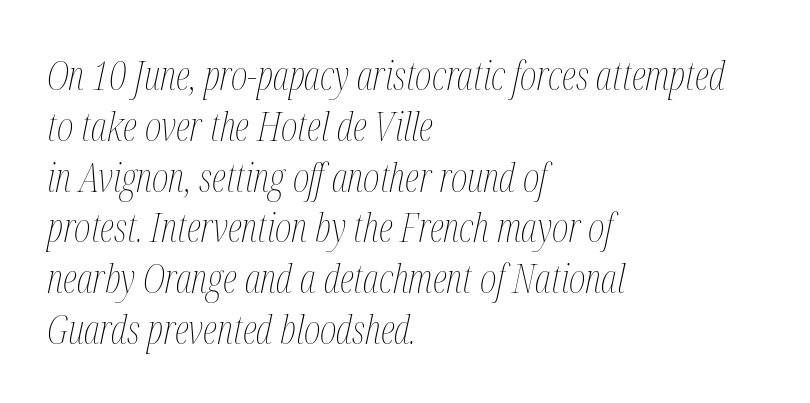
{"italic": "yes", "lean": "right", "slant_degrees": 12, "bold": "no", "weight": "thin", "width": "condensed", "stroke_contrast": "medium", "x_height": "medium", "monospaced": "no", "underline": "no", "align": "left", "line_spacing": "normal", "line_spacing_ratio": 1.27, "letter_spacing": "normal", "letter_spacing_em": 0.0, "glyph_px": 40}
